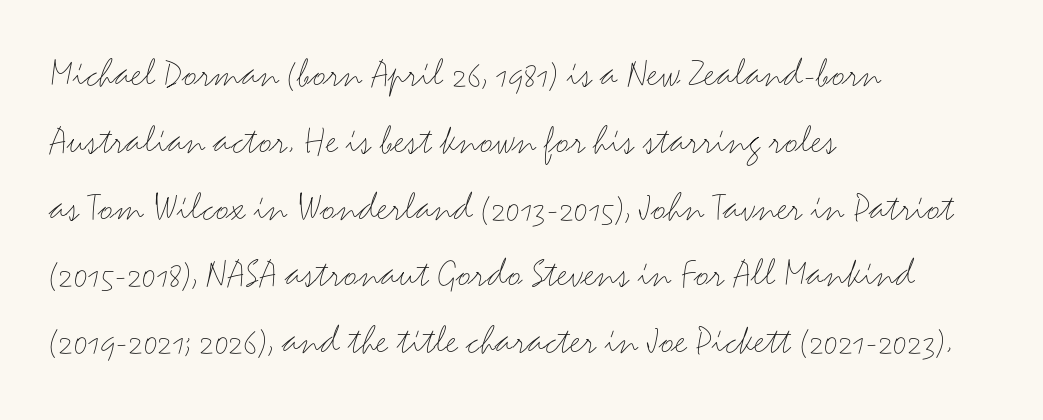
Q: Is the text bold? A: No.
Q: Is the text italic (slanted)? A: Yes.
Q: Is the typeface a serif or a sans-serif typeface? A: Sans-serif.
Q: Is the text underlined? A: No.
Q: How is the paragraph aligned? A: Left-aligned.
Q: Is the spacing between letters normal or unusually wide? A: Normal.
Q: Is the spacing between lines tight, normal or loose? A: Normal.
Q: Width (condensed, normal, or wide)? A: Wide.
Q: Stroke contrast? A: Medium.
Q: x-height? A: Small.
Q: Monospaced? A: No.
